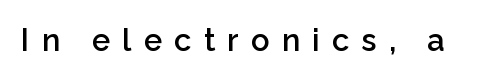
The image shows 31 px semibold sans-serif type, upright; set unusually wide letter spacing (+0.39 em), not underlined; low stroke contrast and a medium x-height.
